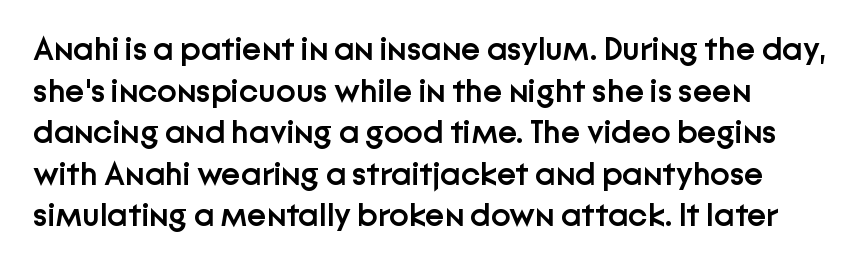
{"serif": "no", "italic": "no", "bold": "semi", "weight": "semibold", "width": "normal", "stroke_contrast": "low", "x_height": "medium", "monospaced": "no", "underline": "no", "line_spacing": "normal", "line_spacing_ratio": 1.26, "letter_spacing": "normal", "letter_spacing_em": 0.0, "glyph_px": 33}
